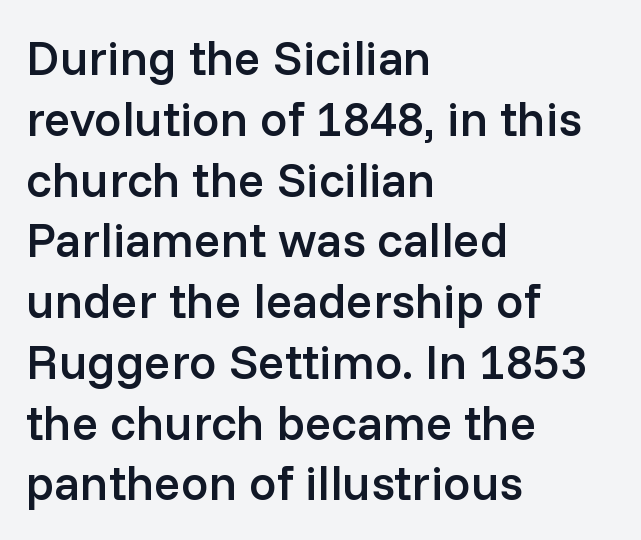
{"serif": "no", "italic": "no", "bold": "semi", "weight": "semibold", "width": "normal", "stroke_contrast": "low", "x_height": "medium", "monospaced": "no", "underline": "no", "align": "left", "line_spacing_ratio": 1.24, "letter_spacing": "normal", "letter_spacing_em": 0.0, "glyph_px": 49}
